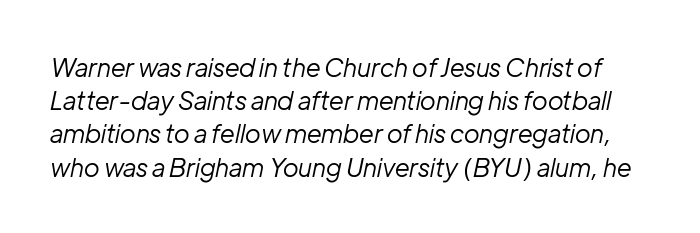
{"italic": "yes", "lean": "right", "slant_degrees": 12, "bold": "no", "underline": "no", "line_spacing": "normal", "line_spacing_ratio": 1.33, "letter_spacing": "normal", "letter_spacing_em": 0.0, "glyph_px": 25}
